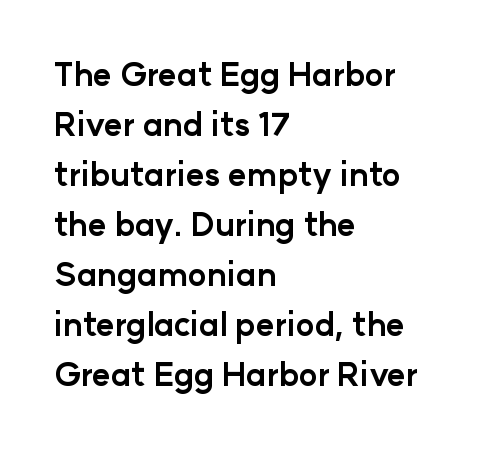
{"serif": "no", "italic": "no", "bold": "yes", "weight": "bold", "width": "normal", "stroke_contrast": "low", "x_height": "medium", "monospaced": "no", "underline": "no", "align": "left", "line_spacing": "normal", "line_spacing_ratio": 1.56, "letter_spacing": "normal", "letter_spacing_em": 0.0, "glyph_px": 32}
